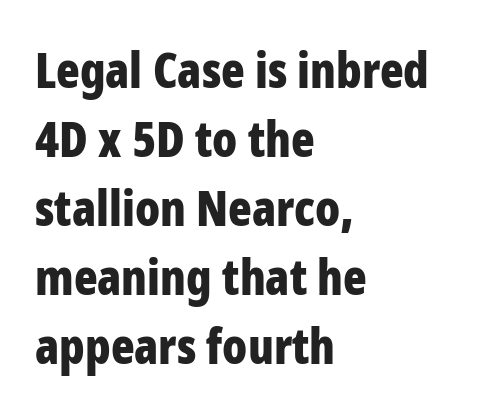
The line-height multiplier appears to be the usual default. Classification — sans serif. Which margin do the lines hug? The left one — the right edge is uneven. Nope, not italic — everything's standing straight.
